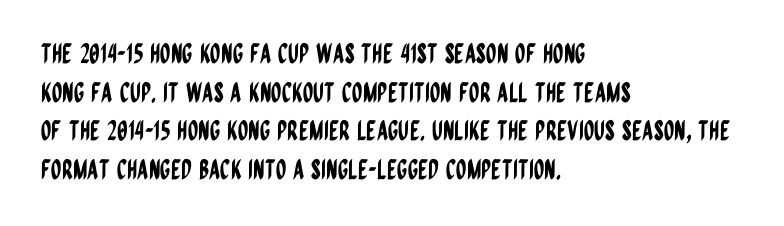
Q: Is the text italic (slanted)? A: No, it is upright.
Q: Is the text underlined? A: No.
Q: How is the paragraph aligned? A: Left-aligned.
Q: Is the spacing between letters normal or unusually wide? A: Normal.
Q: Is the spacing between lines tight, normal or loose? A: Normal.
